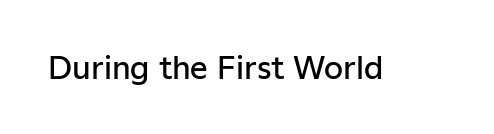
The space directly below the letters is spotless. The letters advance in unequal steps, a hallmark of proportional type. Look at the stroke-to-counter ratio: somewhat heavy, a semibold. Glyph-to-glyph distance matches everyday printed text.
